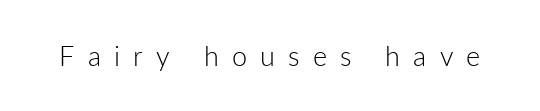
Q: Is the text bold? A: No.
Q: Is the text italic (slanted)? A: No, it is upright.
Q: Is the text underlined? A: No.
Q: Is the spacing between letters normal or unusually wide? A: Unusually wide.
